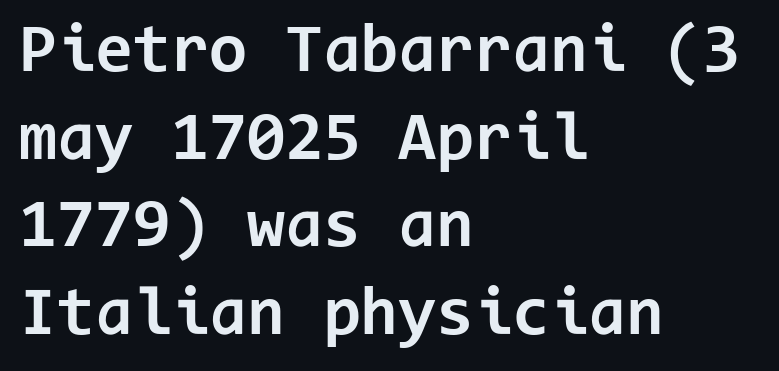
The image shows 69 px bold sans-serif type, upright, monospaced; set left-aligned, normal line spacing (1.27x), normal letter spacing, not underlined; low stroke contrast and a medium x-height.
